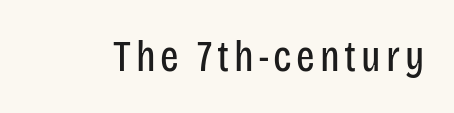
Stroke mass is kept to a normal reading level or below. Observe the absence of serifs on each vertical stroke in this sample. A typesetter would mark this as roman, not italic. Note the varied advance widths — an 'i' is clearly narrower than an 'm'.
